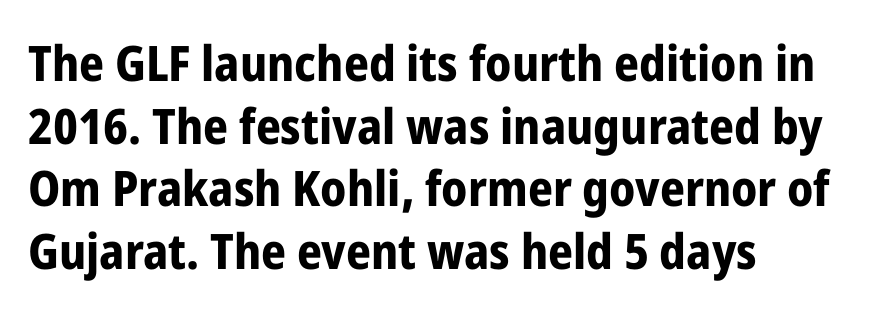
The image shows 49 px bold, condensed sans-serif type, upright; set left-aligned, normal line spacing (1.28x), normal letter spacing, not underlined; low stroke contrast and a medium x-height.
